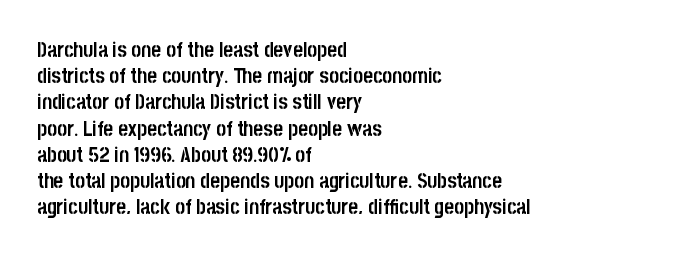
Q: Is the text bold? A: Yes.
Q: Is the text italic (slanted)? A: No, it is upright.
Q: Is the text underlined? A: No.
Q: How is the paragraph aligned? A: Left-aligned.
Q: Is the spacing between letters normal or unusually wide? A: Normal.
Q: Is the spacing between lines tight, normal or loose? A: Normal.
